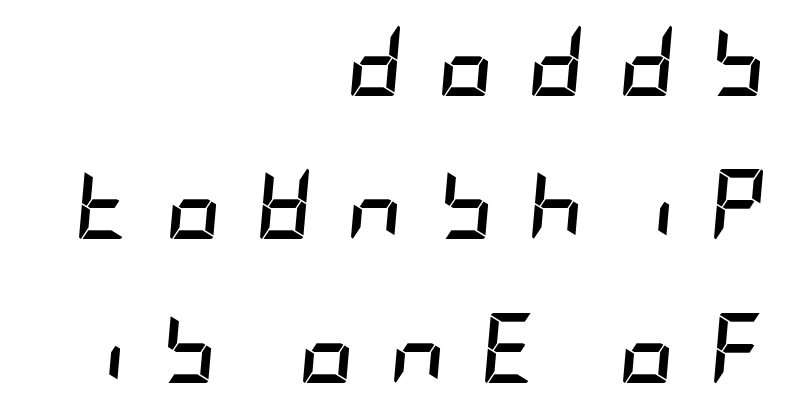
Each line ends at the same right margin while the left side varies. Set as a true bold cut, around the 700 mark. Looking at the ascenders, they clearly lean. Descender tails drop into unmarked territory.
